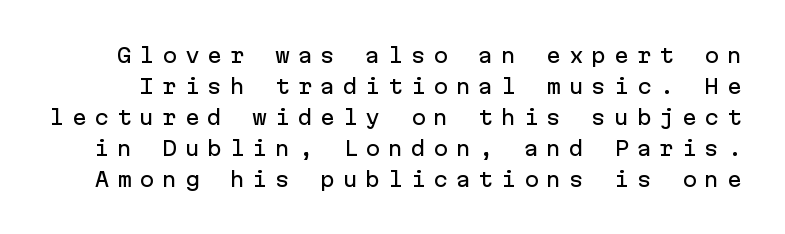
The image shows 20 px text type, upright; set normal line spacing (1.55x), unusually wide letter spacing (+0.38 em), not underlined.
